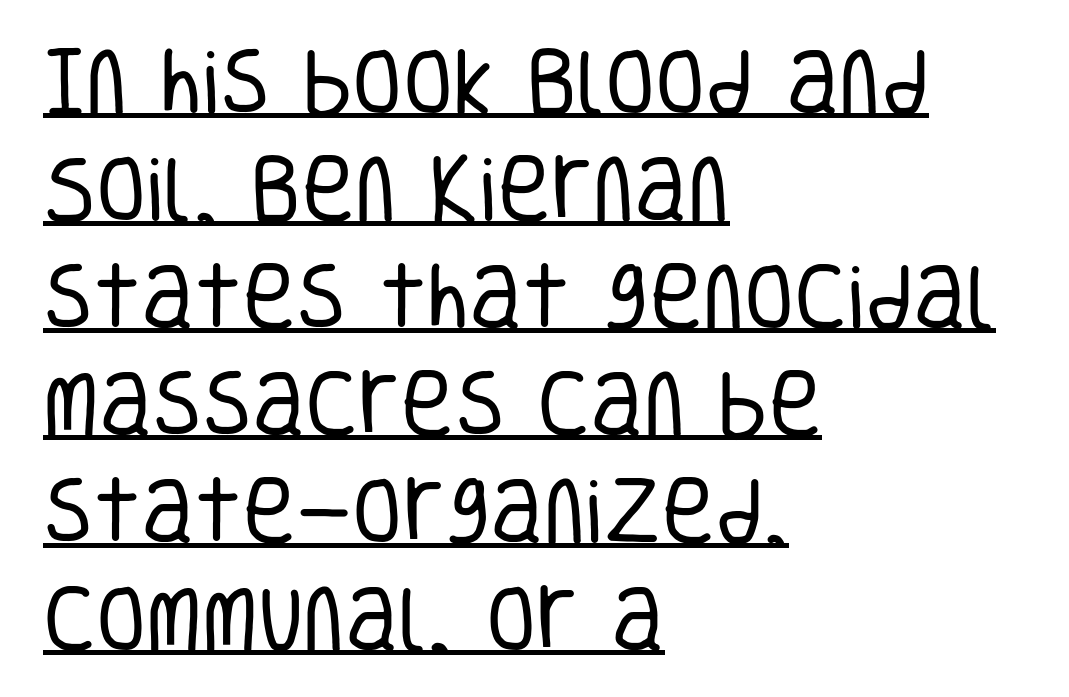
{"serif": "no", "italic": "no", "bold": "no", "weight": "regular", "width": "condensed", "stroke_contrast": "low", "x_height": "large", "monospaced": "no", "underline": "yes", "align": "left", "line_spacing": "normal", "line_spacing_ratio": 1.47, "letter_spacing": "normal", "letter_spacing_em": 0.0, "glyph_px": 73}
